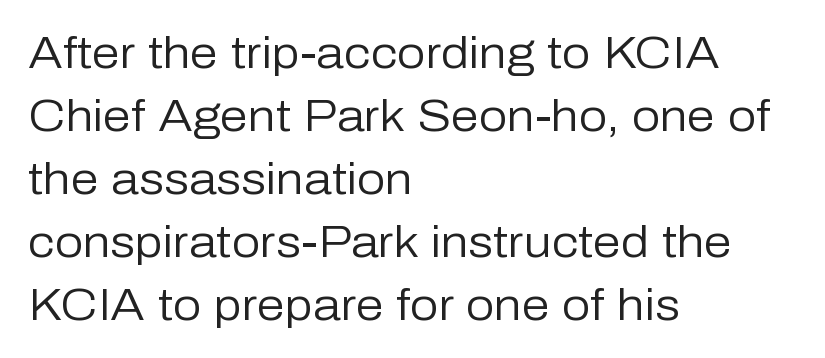
The image shows 45 px regular-weight sans-serif type, upright; set left-aligned, normal line spacing (1.4x), normal letter spacing, not underlined; low stroke contrast and a medium x-height.
